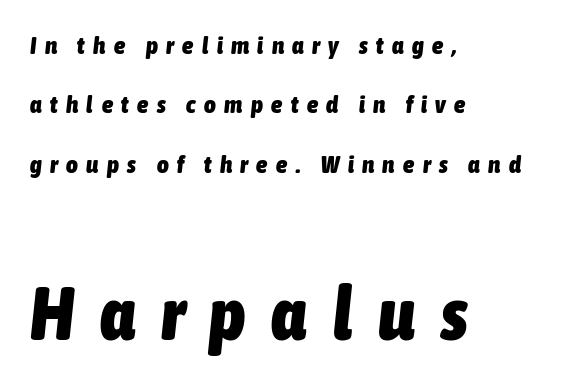
Q: Is the text bold? A: Yes.
Q: Is the text italic (slanted)? A: Yes, it leans right by about 6 degrees.
Q: Is the text underlined? A: No.
Q: How is the paragraph aligned? A: Left-aligned.
Q: Is the spacing between letters normal or unusually wide? A: Unusually wide.
Q: Is the spacing between lines tight, normal or loose? A: Loose.
Q: Which block of text is set in a larger size, the first (top) or the second (bottom)? A: The second (bottom) one.
Q: Width (condensed, normal, or wide)? A: Condensed.
Q: Stroke contrast? A: Low.
Q: x-height? A: Medium.
Q: Monospaced? A: No.
